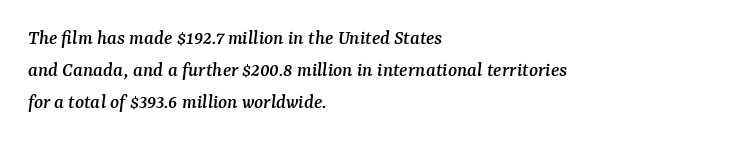
Q: Is the text italic (slanted)? A: Yes, it leans right by about 7 degrees.
Q: Is the text underlined? A: No.
Q: How is the paragraph aligned? A: Left-aligned.
Q: Is the spacing between letters normal or unusually wide? A: Normal.
Q: Is the spacing between lines tight, normal or loose? A: Normal.
